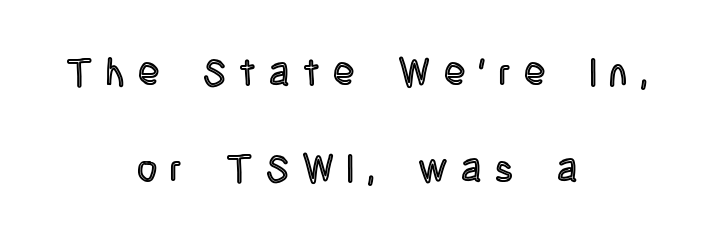
Short note: letters widely spaced. Quick note: interline space is abundant. The letters advance in unequal steps, a hallmark of proportional type. The strip under each line holds only bare page. Layout note: lines centered. Unlike italic type, these characters show no tilt at all.
